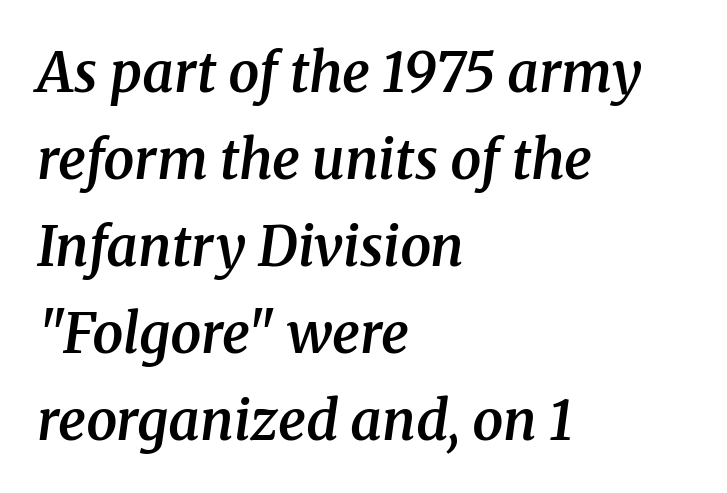
{"serif": "yes", "italic": "yes", "lean": "right", "slant_degrees": 8, "bold": "semi", "weight": "semibold", "width": "normal", "stroke_contrast": "medium", "x_height": "medium", "monospaced": "no", "underline": "no", "align": "left", "line_spacing": "normal", "line_spacing_ratio": 1.58, "letter_spacing": "normal", "letter_spacing_em": 0.0, "glyph_px": 55}
